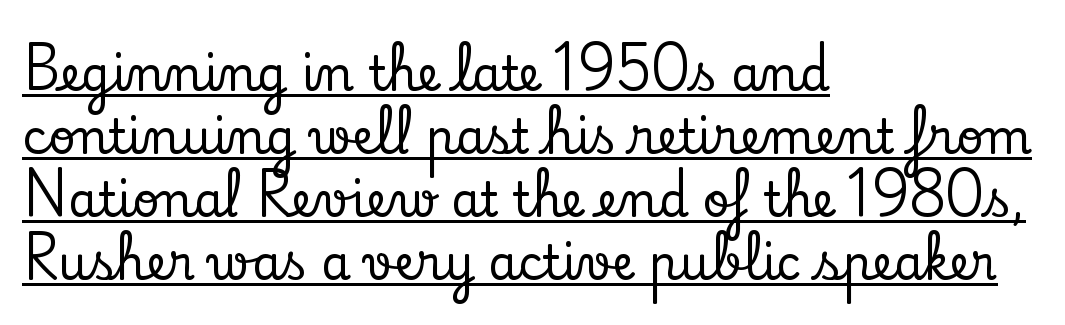
Q: Is the text italic (slanted)? A: No, it is upright.
Q: Is the text underlined? A: Yes.
Q: How is the paragraph aligned? A: Left-aligned.
Q: Is the spacing between letters normal or unusually wide? A: Normal.
Q: Is the spacing between lines tight, normal or loose? A: Normal.
Q: Width (condensed, normal, or wide)? A: Normal.
Q: Stroke contrast? A: Low.
Q: x-height? A: Small.
Q: Monospaced? A: No.
